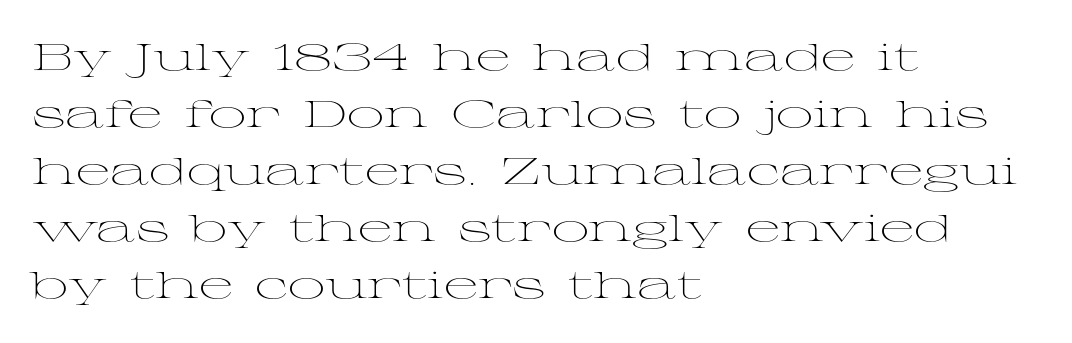
{"serif": "yes", "italic": "no", "bold": "no", "weight": "light", "width": "wide", "stroke_contrast": "medium", "x_height": "medium", "monospaced": "no", "underline": "no", "align": "left", "line_spacing": "normal", "line_spacing_ratio": 1.54, "letter_spacing": "normal", "letter_spacing_em": 0.0, "glyph_px": 37}
